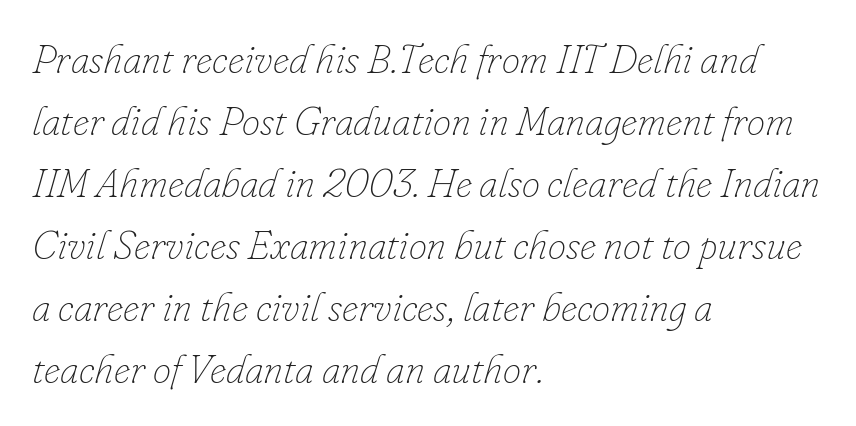
Q: Is the text bold? A: No.
Q: Is the text italic (slanted)? A: Yes, it leans right by about 16 degrees.
Q: Is the text underlined? A: No.
Q: How is the paragraph aligned? A: Left-aligned.
Q: Is the spacing between letters normal or unusually wide? A: Normal.
Q: Is the spacing between lines tight, normal or loose? A: Normal.
Q: Width (condensed, normal, or wide)? A: Normal.
Q: Stroke contrast? A: Low.
Q: x-height? A: Small.
Q: Monospaced? A: No.
